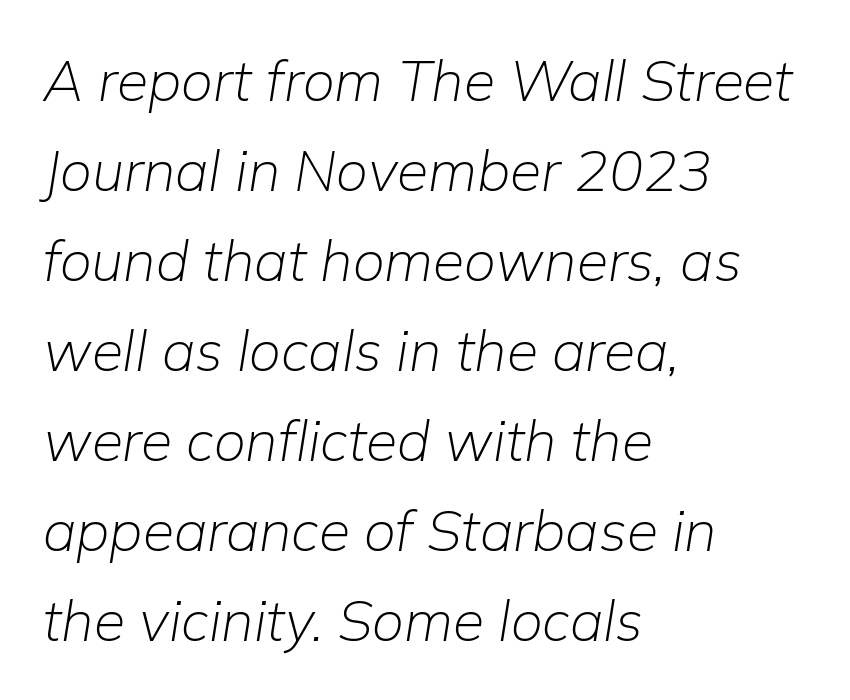
{"italic": "yes", "lean": "right", "slant_degrees": 9, "bold": "no", "weight": "light", "width": "normal", "stroke_contrast": "low", "x_height": "medium", "monospaced": "no", "underline": "no", "align": "left", "line_spacing": "normal", "line_spacing_ratio": 1.58, "letter_spacing": "normal", "letter_spacing_em": 0.0, "glyph_px": 57}
